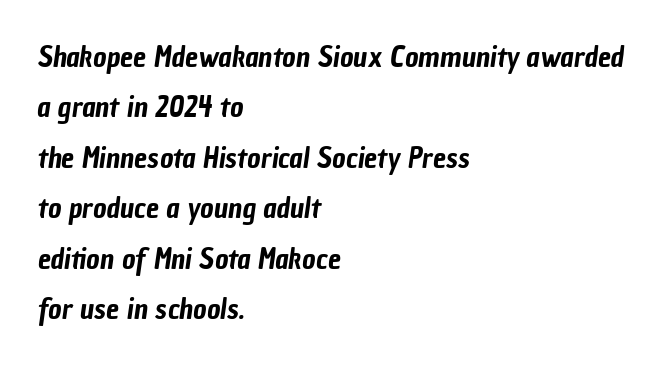
The image shows 29 px condensed sans-serif type; set left-aligned, line spacing 1.74x, normal letter spacing, not underlined; low stroke contrast and a medium x-height.
